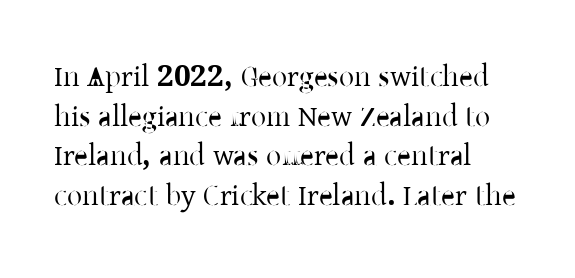
Q: Is the text italic (slanted)? A: No, it is upright.
Q: Is the typeface a serif or a sans-serif typeface? A: Serif.
Q: Is the text underlined? A: No.
Q: How is the paragraph aligned? A: Left-aligned.
Q: Is the spacing between letters normal or unusually wide? A: Normal.
Q: Is the spacing between lines tight, normal or loose? A: Normal.
Q: Width (condensed, normal, or wide)? A: Normal.
Q: Stroke contrast? A: Low.
Q: x-height? A: Medium.
Q: Monospaced? A: No.
